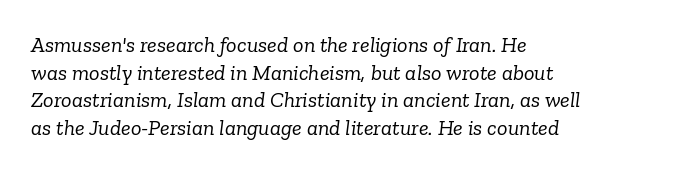
Q: Is the text bold? A: No.
Q: Is the text italic (slanted)? A: Yes, it leans right by about 6 degrees.
Q: Is the text underlined? A: No.
Q: How is the paragraph aligned? A: Left-aligned.
Q: Is the spacing between letters normal or unusually wide? A: Normal.
Q: Is the spacing between lines tight, normal or loose? A: Normal.
